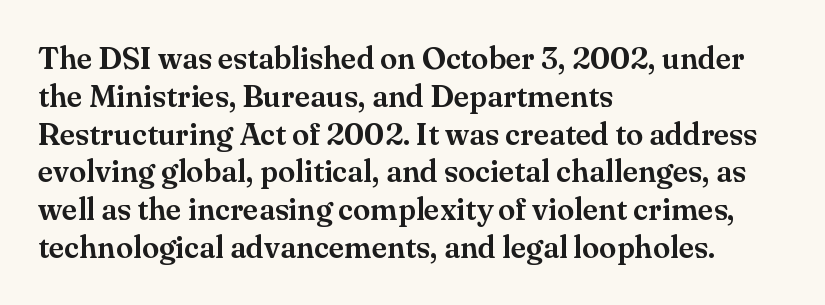
The image shows 31 px serif type, upright; set left-aligned, line spacing 1.22x, normal letter spacing, not underlined; medium stroke contrast and a small x-height.
